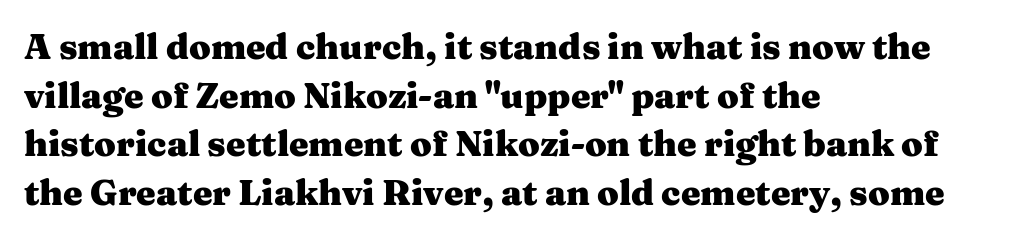
Typeset ragged right — the left edge is the straight one. Nothing unusual about the tracking: characters are spaced as the font intends. Words float on clear page, feet unadorned. These lines are composed in type with serifs. Is this a fixed-width face? No — the glyphs have proportional, varying widths.
